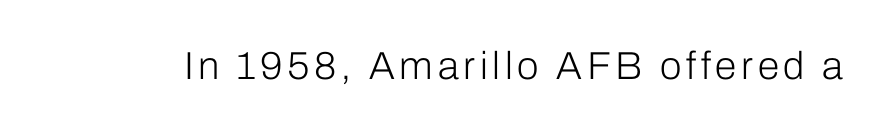
Q: Is the text bold? A: No.
Q: Is the text italic (slanted)? A: No, it is upright.
Q: Is the typeface a serif or a sans-serif typeface? A: Sans-serif.
Q: Is the text underlined? A: No.
Q: Width (condensed, normal, or wide)? A: Normal.
Q: Stroke contrast? A: Low.
Q: x-height? A: Medium.
Q: Monospaced? A: No.
